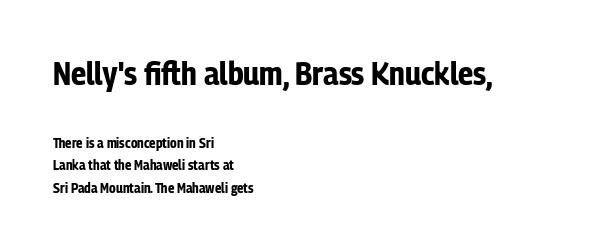
Size contrast runs from large at the top to small at the bottom. The letters stand upright; this is a roman face. Is the block centered? No — it sits flush against the left margin. The block of text has a typical density, with ordinary space between rows.
